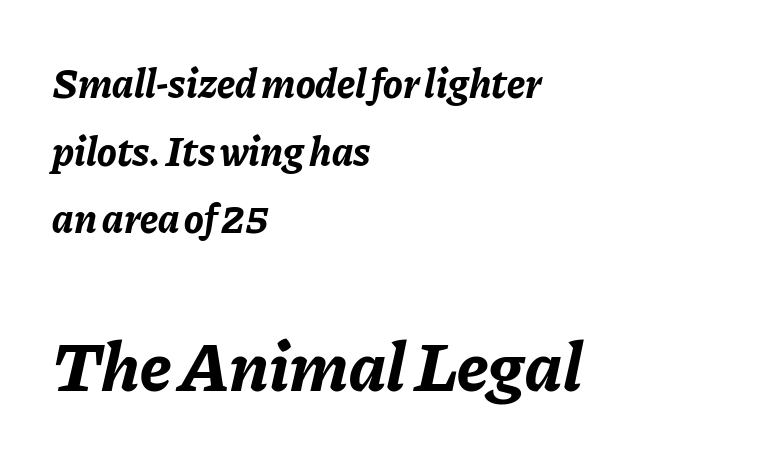
The image shows 71 px bold type, italic (leaning right); set left-aligned, normal line spacing (1.65x), normal letter spacing, not underlined; the second (bottom) block is 1.73x larger; low stroke contrast and a medium x-height.
